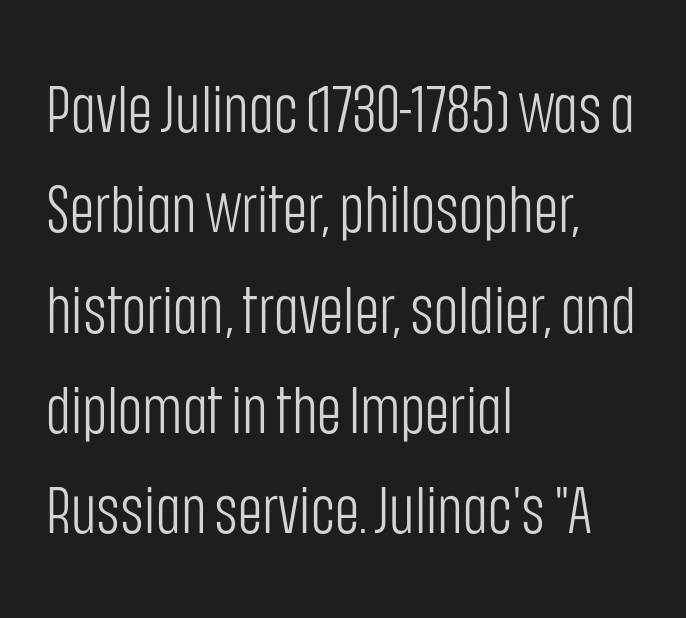
Each word holds together tightly as a unit, with standard inter-letter gaps. Are there feet on the stems? There aren't — it's a sans. A normal amount of white space separates one row of letters from the next. Is this a fixed-width face? No — the glyphs have proportional, varying widths. Quick note: not italic, upright. The characters are drawn with everyday or finer stroke widths.
